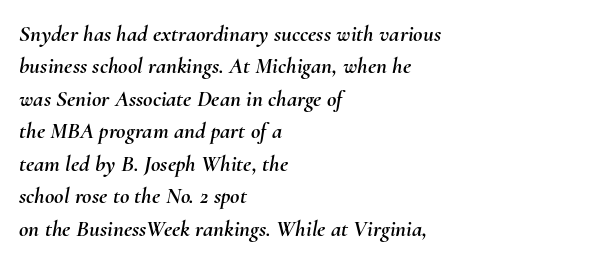
{"italic": "yes", "lean": "right", "slant_degrees": 10, "underline": "no", "align": "left", "line_spacing": "normal", "line_spacing_ratio": 1.41, "letter_spacing": "normal", "letter_spacing_em": 0.0, "glyph_px": 23}
